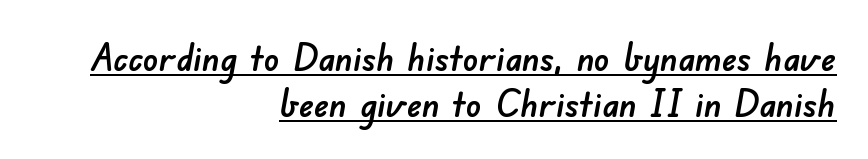
{"serif": "no", "width": "normal", "stroke_contrast": "low", "x_height": "small", "monospaced": "no", "underline": "yes", "align": "right", "line_spacing_ratio": 1.21, "letter_spacing": "normal", "letter_spacing_em": 0.0, "glyph_px": 38}
